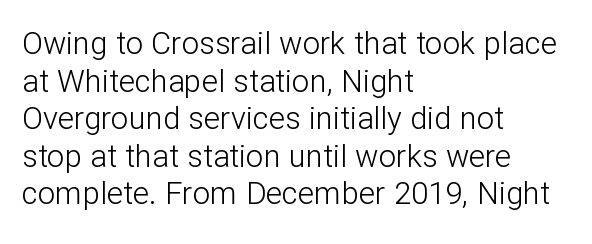
Character widths vary here, with narrow letters taking less room than wide ones. Grotesque or geometric, the face here clearly has no serifs. The strokes carry an ordinary text weight at most. Layout note: lines flush left. The glyphs are unaccompanied by any horizontal stroke below them.
